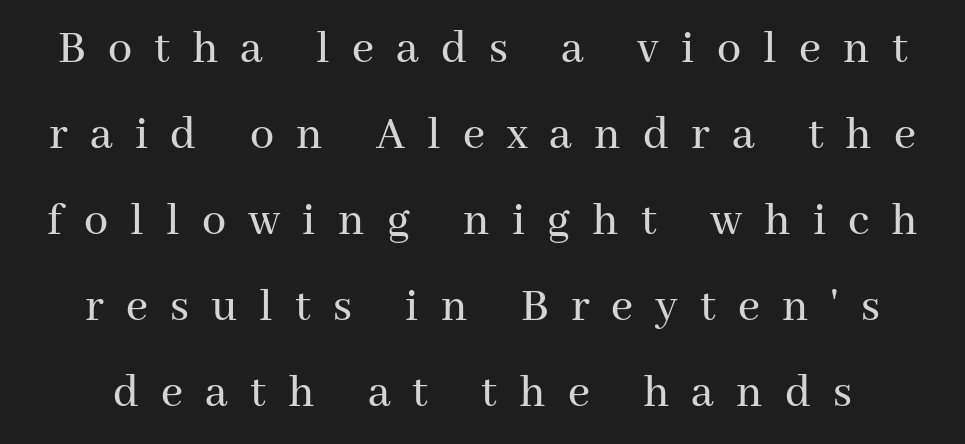
{"serif": "yes", "italic": "no", "width": "normal", "stroke_contrast": "medium", "x_height": "medium", "monospaced": "no", "underline": "no", "line_spacing_ratio": 1.79, "letter_spacing": "wide", "letter_spacing_em": 0.46, "glyph_px": 48}
